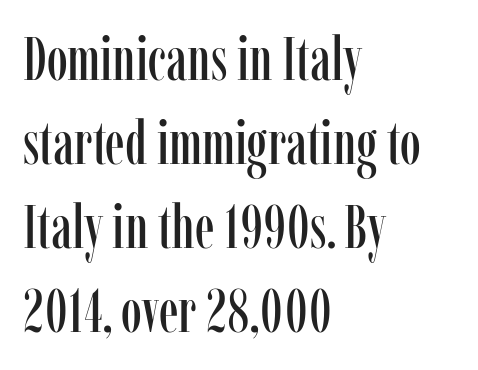
Typographically, this falls in the serif category. You can tell it's not italic because the verticals are truly vertical. The lines are quadded left. Unmarked baselines from the first word to the last.
